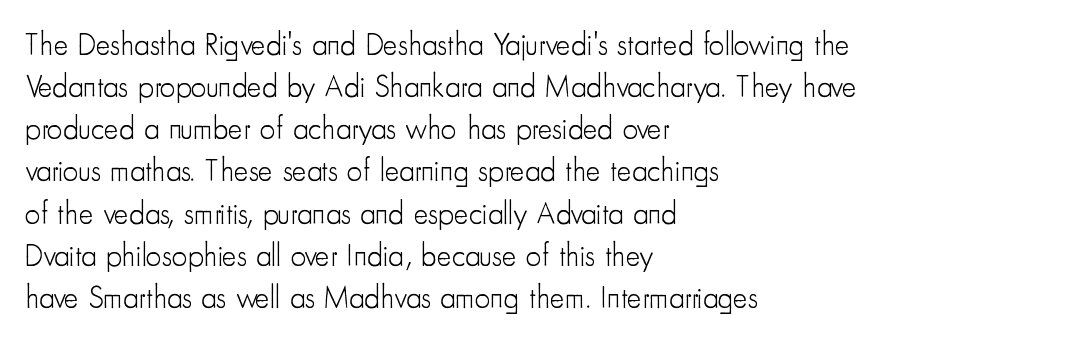
Q: Is the text bold? A: No.
Q: Is the text italic (slanted)? A: No, it is upright.
Q: Is the typeface a serif or a sans-serif typeface? A: Sans-serif.
Q: Is the text underlined? A: No.
Q: How is the paragraph aligned? A: Left-aligned.
Q: Is the spacing between letters normal or unusually wide? A: Normal.
Q: Is the spacing between lines tight, normal or loose? A: Normal.
Q: Width (condensed, normal, or wide)? A: Condensed.
Q: Stroke contrast? A: Low.
Q: x-height? A: Small.
Q: Monospaced? A: No.
